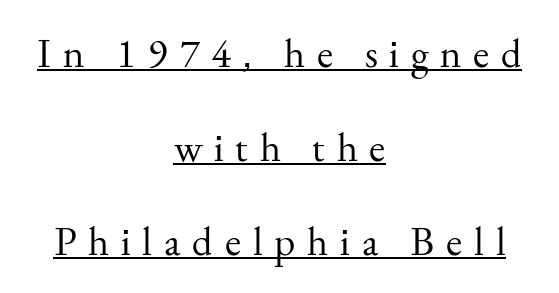
{"serif": "yes", "italic": "no", "bold": "no", "weight": "regular", "width": "normal", "stroke_contrast": "medium", "x_height": "small", "monospaced": "no", "underline": "yes", "align": "center", "line_spacing": "loose", "line_spacing_ratio": 2.29, "letter_spacing": "wide", "letter_spacing_em": 0.29, "glyph_px": 41}
